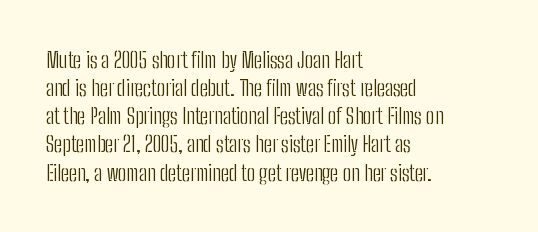
{"italic": "no", "bold": "no", "underline": "no", "align": "left", "line_spacing": "normal", "line_spacing_ratio": 1.28, "letter_spacing": "normal", "letter_spacing_em": 0.0, "glyph_px": 22}
